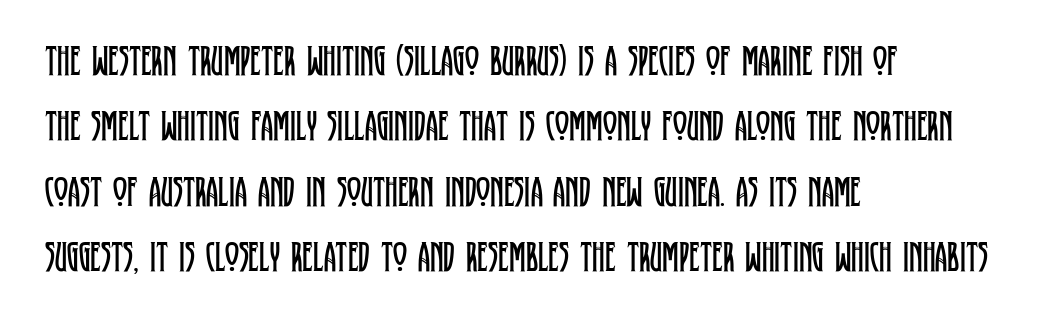
The image shows 43 px regular-weight, condensed serif type, upright; set left-aligned, normal line spacing (1.52x), normal letter spacing, not underlined; low stroke contrast and a large x-height.
